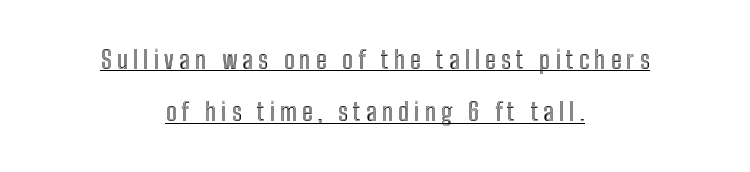
{"italic": "no", "underline": "yes", "align": "center", "line_spacing": "loose", "line_spacing_ratio": 2.1, "letter_spacing": "wide", "letter_spacing_em": 0.21, "glyph_px": 25}
